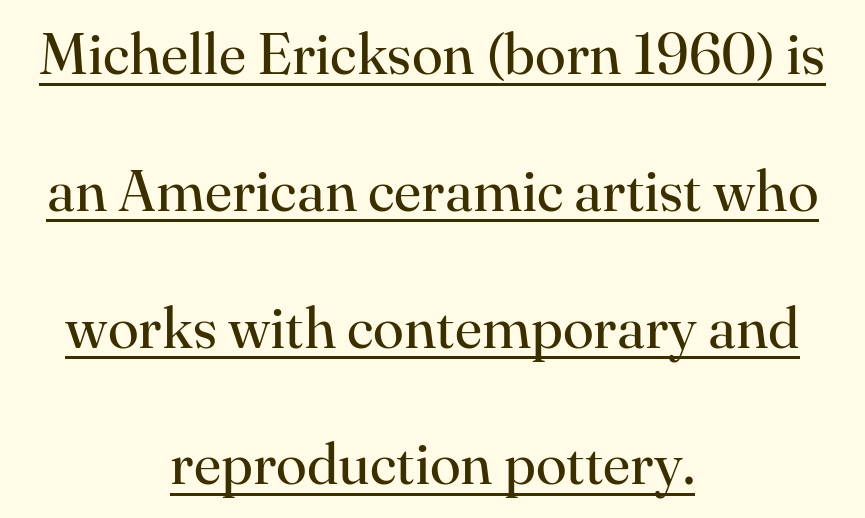
{"serif": "yes", "italic": "no", "bold": "no", "weight": "regular", "width": "normal", "stroke_contrast": "high", "x_height": "small", "monospaced": "no", "underline": "yes", "align": "center", "line_spacing": "loose", "line_spacing_ratio": 2.4, "letter_spacing": "normal", "letter_spacing_em": 0.0, "glyph_px": 57}
